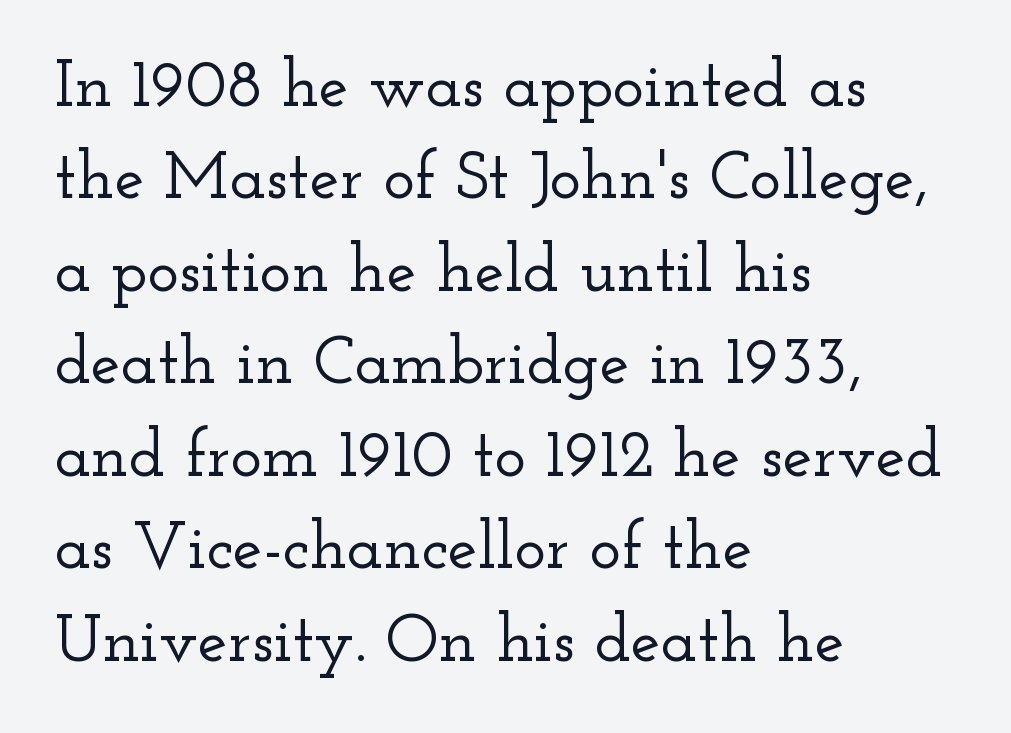
A serif font was chosen for this passage. The vertical gap from one line to the next is medium. It's the straight-up-and-down kind of type. Just letters on the line, the space beneath them empty.
